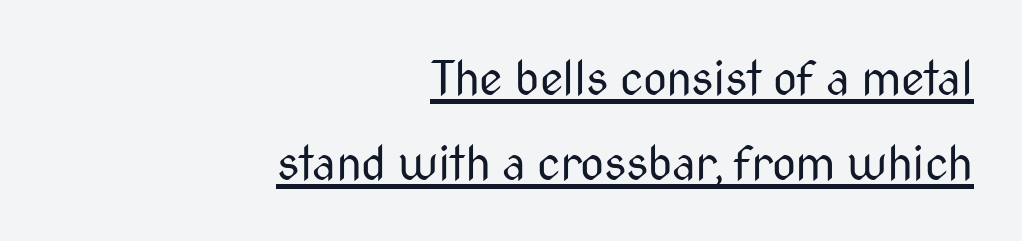
Q: Is the text bold? A: No.
Q: Is the text italic (slanted)? A: No, it is upright.
Q: Is the typeface a serif or a sans-serif typeface? A: Sans-serif.
Q: Is the text underlined? A: Yes.
Q: How is the paragraph aligned? A: Right-aligned.
Q: Is the spacing between letters normal or unusually wide? A: Normal.
Q: Width (condensed, normal, or wide)? A: Condensed.
Q: Stroke contrast? A: Medium.
Q: x-height? A: Medium.
Q: Monospaced? A: No.
